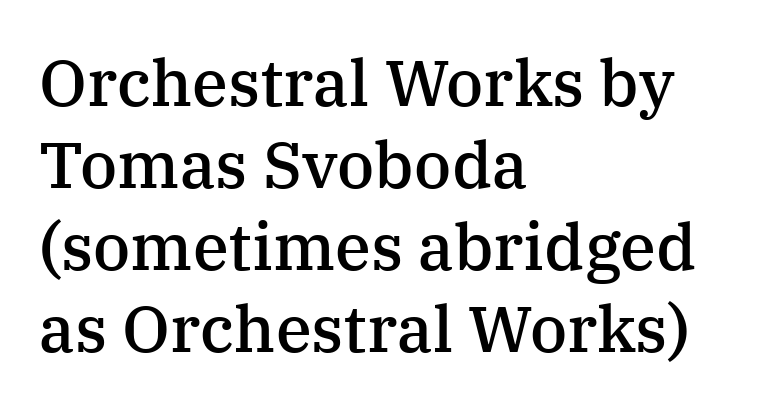
{"serif": "yes", "italic": "no", "bold": "semi", "weight": "semibold", "width": "normal", "stroke_contrast": "medium", "x_height": "medium", "monospaced": "no", "underline": "no", "align": "left", "line_spacing": "normal", "line_spacing_ratio": 1.26, "letter_spacing": "normal", "letter_spacing_em": 0.0, "glyph_px": 65}
